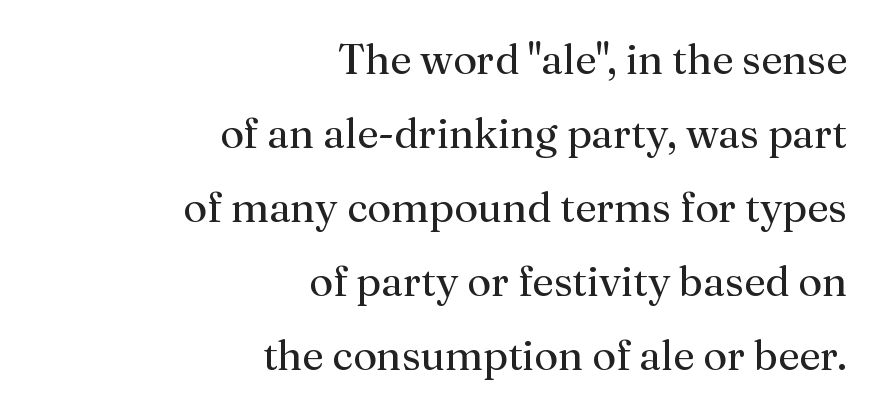
Vertical strokes here are truly vertical. Is this a fixed-width face? No — the glyphs have proportional, varying widths. The text was rendered using a seriffed face with decorative stroke endings. The foot of each line stays bare and open. The lines are quadded right. In terms of letterspacing, this is plain default setting.
